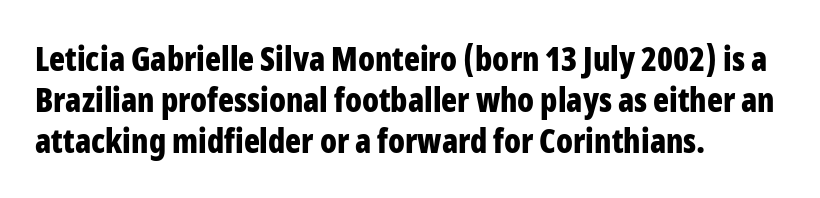
{"serif": "no", "italic": "no", "bold": "yes", "weight": "bold", "width": "condensed", "stroke_contrast": "low", "x_height": "medium", "monospaced": "no", "underline": "no", "align": "left", "line_spacing_ratio": 1.24, "letter_spacing": "normal", "letter_spacing_em": 0.0, "glyph_px": 33}
